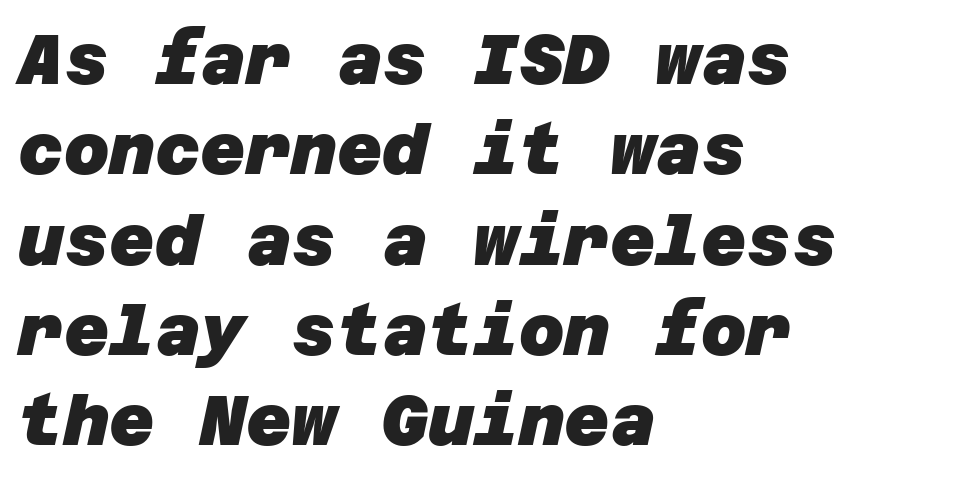
{"serif": "no", "bold": "yes", "weight": "heavy", "width": "normal", "stroke_contrast": "low", "x_height": "large", "underline": "no", "align": "left", "line_spacing": "normal", "line_spacing_ratio": 1.29, "letter_spacing": "normal", "letter_spacing_em": 0.0, "glyph_px": 70}
